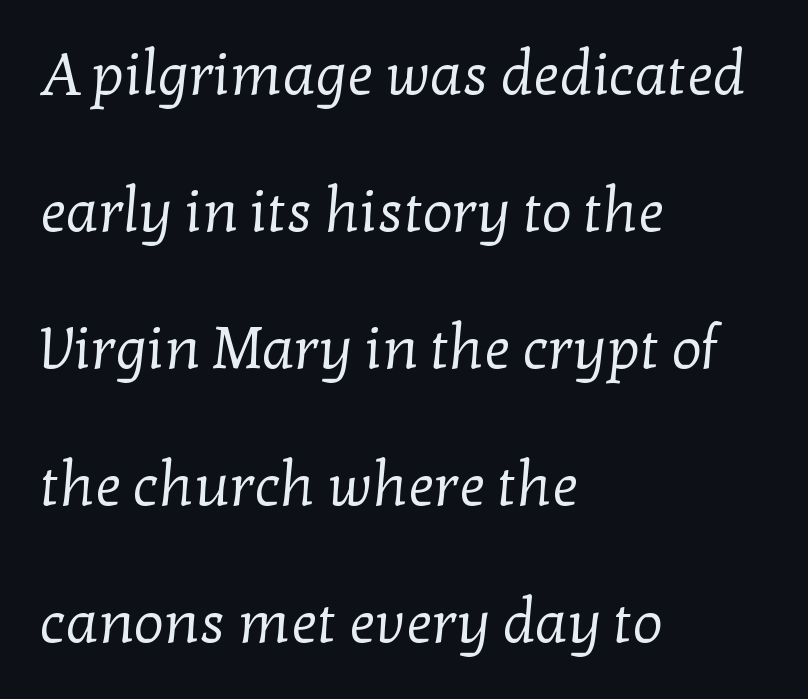
Q: Is the text bold? A: No.
Q: Is the typeface a serif or a sans-serif typeface? A: Serif.
Q: Is the text underlined? A: No.
Q: How is the paragraph aligned? A: Left-aligned.
Q: Is the spacing between letters normal or unusually wide? A: Normal.
Q: Is the spacing between lines tight, normal or loose? A: Loose.
Q: Width (condensed, normal, or wide)? A: Normal.
Q: Stroke contrast? A: Low.
Q: x-height? A: Medium.
Q: Monospaced? A: No.
